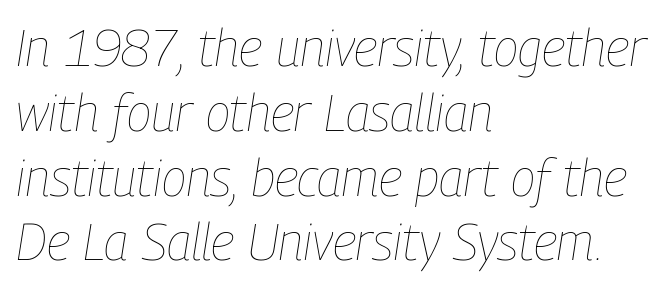
The string is rendered with underlining switched off. Heft: none added — not bold. These lines are set flush left with a ragged right edge. You can tell it's italic because the verticals aren't actually vertical. Students, note that the glyphs here touch the page at normal intervals. You could not count columns in this text — the font is proportionally spaced.
